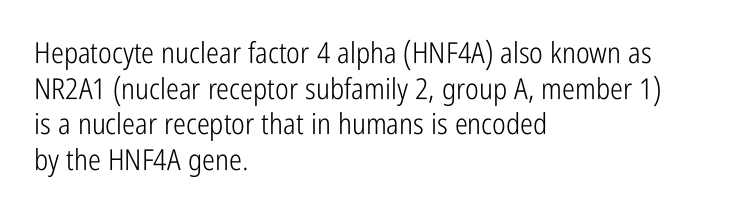
Q: Is the text bold? A: No.
Q: Is the text italic (slanted)? A: No, it is upright.
Q: Is the typeface a serif or a sans-serif typeface? A: Sans-serif.
Q: Is the text underlined? A: No.
Q: How is the paragraph aligned? A: Left-aligned.
Q: Is the spacing between letters normal or unusually wide? A: Normal.
Q: Width (condensed, normal, or wide)? A: Condensed.
Q: Stroke contrast? A: Low.
Q: x-height? A: Medium.
Q: Monospaced? A: No.
